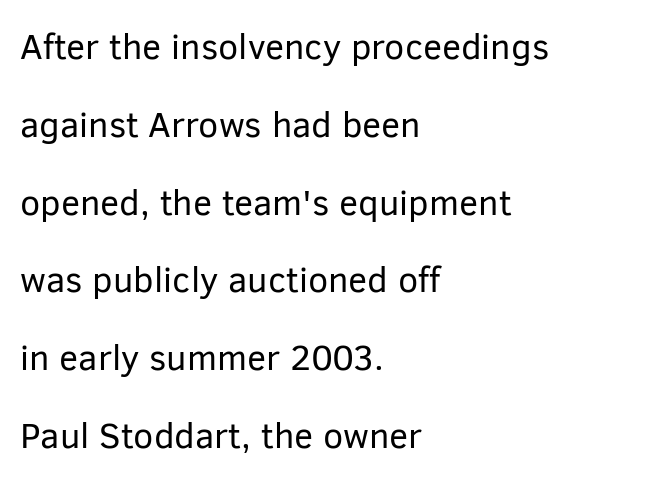
{"serif": "no", "italic": "no", "bold": "no", "weight": "regular", "width": "normal", "stroke_contrast": "low", "x_height": "medium", "monospaced": "no", "underline": "no", "align": "left", "line_spacing": "loose", "line_spacing_ratio": 2.16, "letter_spacing": "normal", "letter_spacing_em": 0.0, "glyph_px": 36}
